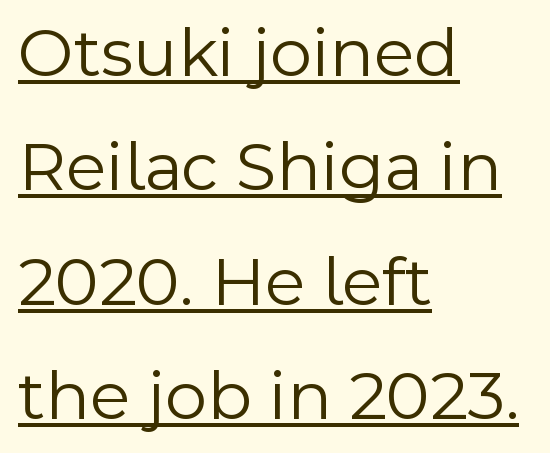
Q: Is the text bold? A: No.
Q: Is the text italic (slanted)? A: No, it is upright.
Q: Is the typeface a serif or a sans-serif typeface? A: Sans-serif.
Q: Is the text underlined? A: Yes.
Q: How is the paragraph aligned? A: Left-aligned.
Q: Is the spacing between letters normal or unusually wide? A: Normal.
Q: Is the spacing between lines tight, normal or loose? A: Normal.
Q: Width (condensed, normal, or wide)? A: Normal.
Q: x-height? A: Medium.
Q: Monospaced? A: No.
